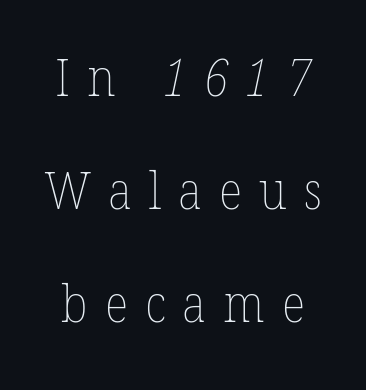
Q: Is the text bold? A: No.
Q: Is the text underlined? A: No.
Q: Is the spacing between letters normal or unusually wide? A: Unusually wide.
Q: Is the spacing between lines tight, normal or loose? A: Loose.
Q: Width (condensed, normal, or wide)? A: Normal.
Q: Stroke contrast? A: Low.
Q: x-height? A: Medium.
Q: Monospaced? A: No.
